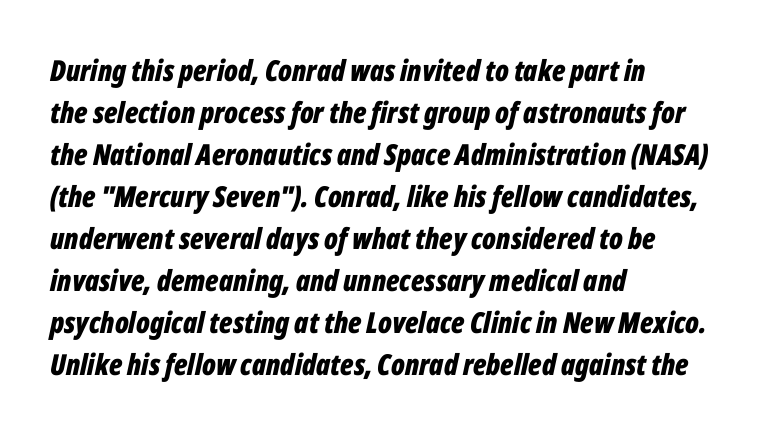
{"italic": "yes", "lean": "right", "slant_degrees": 12, "bold": "yes", "weight": "bold", "width": "condensed", "stroke_contrast": "low", "x_height": "medium", "monospaced": "no", "underline": "no", "align": "left", "line_spacing": "normal", "line_spacing_ratio": 1.45, "letter_spacing": "normal", "letter_spacing_em": 0.0, "glyph_px": 29}
